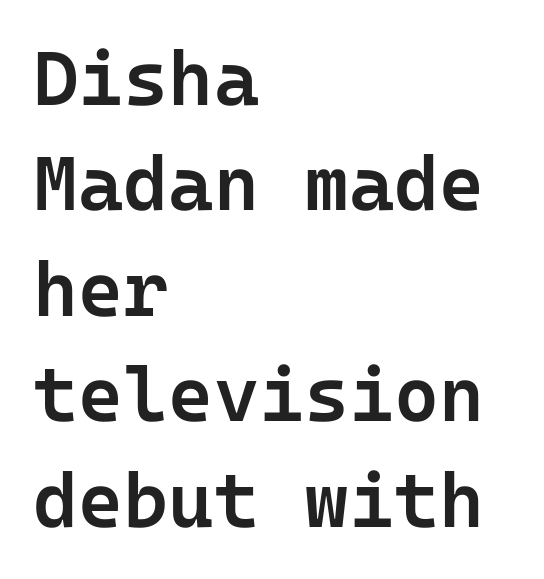
The image shows 77 px semibold sans-serif type, upright; set left-aligned, normal line spacing (1.37x), normal letter spacing, not underlined; low stroke contrast and a medium x-height.
